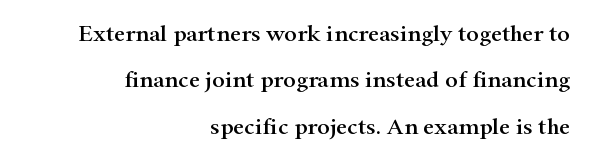
The image shows 24 px text type, upright; set right-aligned, loose line spacing (1.93x), normal letter spacing, not underlined.
